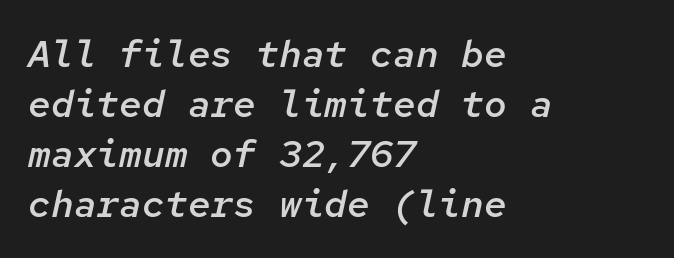
{"italic": "yes", "lean": "right", "slant_degrees": 12, "bold": "semi", "weight": "semibold", "width": "normal", "stroke_contrast": "low", "x_height": "medium", "monospaced": "yes", "underline": "no", "align": "left", "line_spacing": "normal", "line_spacing_ratio": 1.32, "letter_spacing": "normal", "letter_spacing_em": 0.0, "glyph_px": 38}
